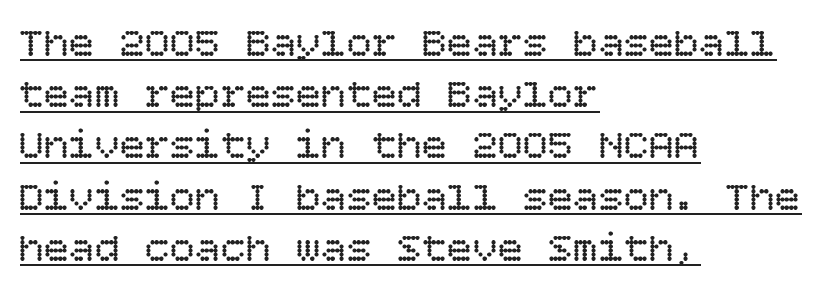
{"italic": "no", "bold": "no", "weight": "regular", "width": "normal", "stroke_contrast": "low", "x_height": "large", "underline": "yes", "align": "left", "line_spacing_ratio": 1.22, "letter_spacing": "normal", "letter_spacing_em": 0.0, "glyph_px": 42}
